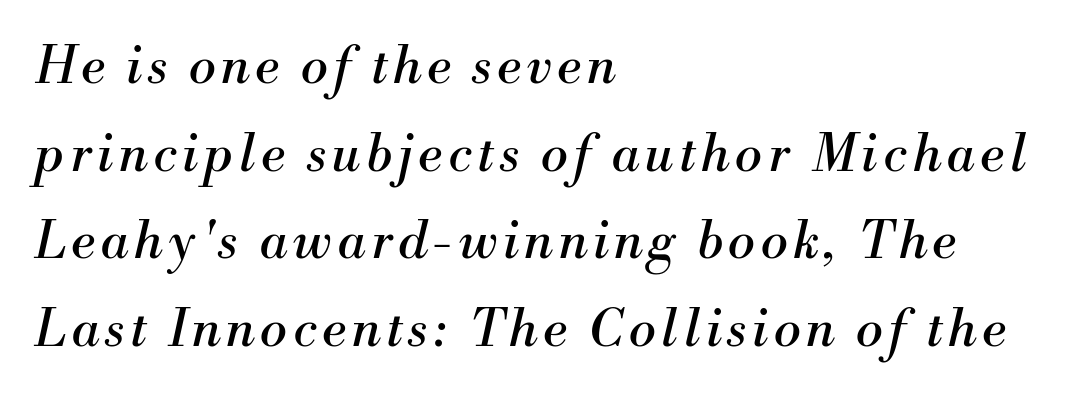
{"serif": "yes", "italic": "yes", "lean": "right", "slant_degrees": 13, "bold": "no", "weight": "regular", "width": "normal", "stroke_contrast": "medium", "x_height": "small", "monospaced": "no", "underline": "no", "align": "left", "line_spacing_ratio": 1.72, "glyph_px": 51}
